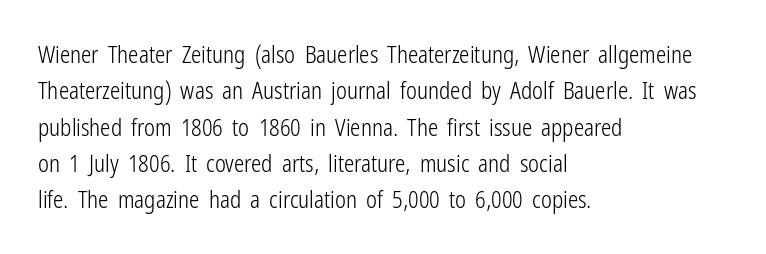
The image shows 23 px text type, upright; set left-aligned, normal line spacing (1.58x), normal letter spacing, not underlined.
